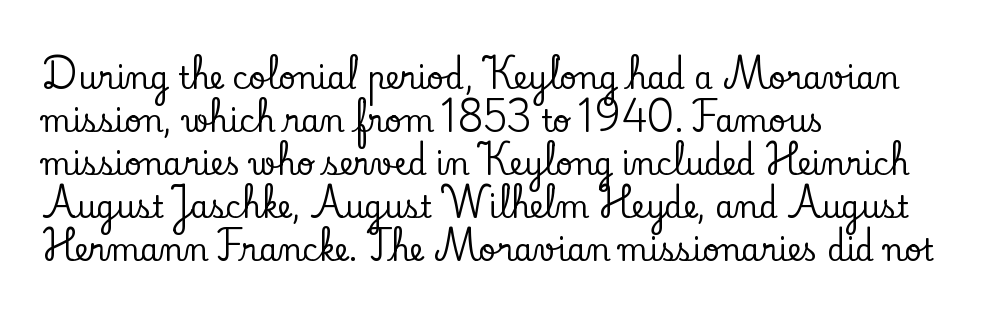
{"serif": "yes", "italic": "no", "width": "normal", "stroke_contrast": "low", "x_height": "small", "monospaced": "no", "underline": "no", "align": "left", "line_spacing": "normal", "line_spacing_ratio": 1.43, "letter_spacing": "normal", "letter_spacing_em": 0.0, "glyph_px": 30}
